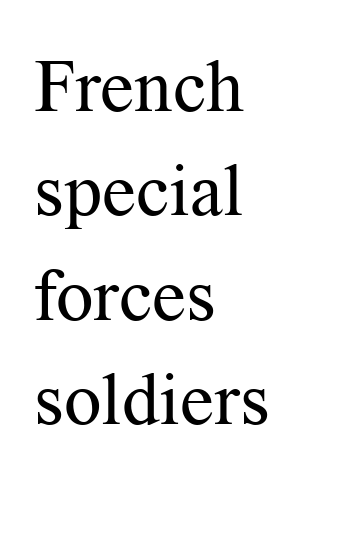
Q: Is the text bold? A: No.
Q: Is the text italic (slanted)? A: No, it is upright.
Q: Is the typeface a serif or a sans-serif typeface? A: Serif.
Q: Is the text underlined? A: No.
Q: How is the paragraph aligned? A: Left-aligned.
Q: Is the spacing between letters normal or unusually wide? A: Normal.
Q: Is the spacing between lines tight, normal or loose? A: Normal.
Q: Width (condensed, normal, or wide)? A: Normal.
Q: Stroke contrast? A: Medium.
Q: x-height? A: Medium.
Q: Monospaced? A: No.
